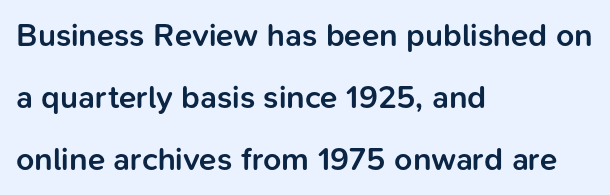
{"serif": "no", "italic": "no", "bold": "semi", "weight": "semibold", "width": "normal", "stroke_contrast": "low", "x_height": "medium", "monospaced": "no", "underline": "no", "align": "left", "line_spacing": "loose", "line_spacing_ratio": 1.93, "letter_spacing": "normal", "letter_spacing_em": 0.0, "glyph_px": 32}
